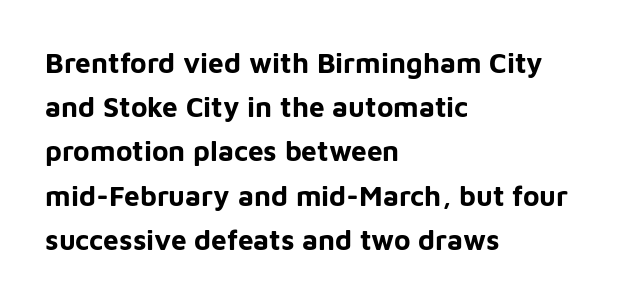
{"serif": "no", "italic": "no", "bold": "yes", "weight": "bold", "width": "normal", "stroke_contrast": "low", "x_height": "medium", "monospaced": "no", "underline": "no", "align": "left", "line_spacing": "normal", "line_spacing_ratio": 1.58, "letter_spacing": "normal", "letter_spacing_em": 0.0, "glyph_px": 28}
